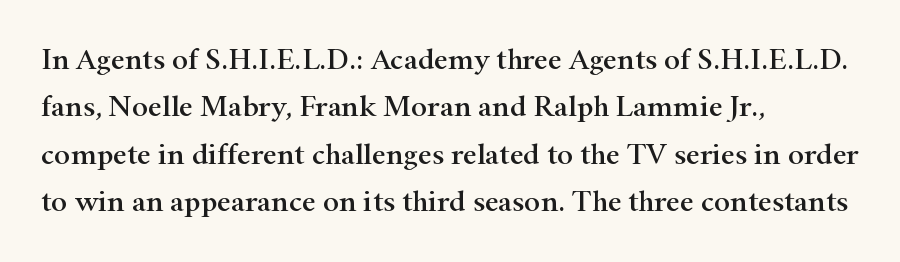
The lettering holds an erect, upright posture throughout. Normally led — the rows are evenly, conventionally spaced. Note the varied advance widths — an 'i' is clearly narrower than an 'm'. Visually the block forms a straight wall on the left and a jagged coastline on the right. Check under the words: just untouched page. This sample uses plain, unmodified letter spacing.
